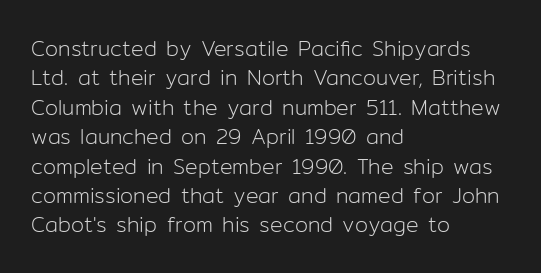
A clean baseline with only descenders dipping below it. If you drew a line through each stem, it would be perfectly vertical. Honestly, the row spacing looks completely unremarkable. Is this a heavy cut? Hardly; it is regular or lighter.
